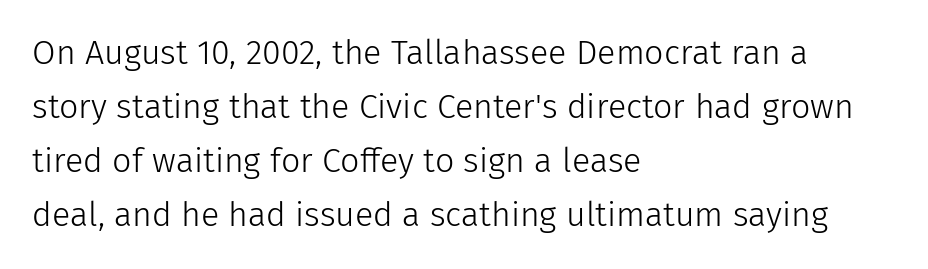
Line spacing here is normal. In CSS terms this would be text-align: left. Type without underlining. Nothing sits at the stroke ends, so this counts as sans-serif. The letters advance in unequal steps, a hallmark of proportional type. On a weight scale, this lands at 450 or below.
